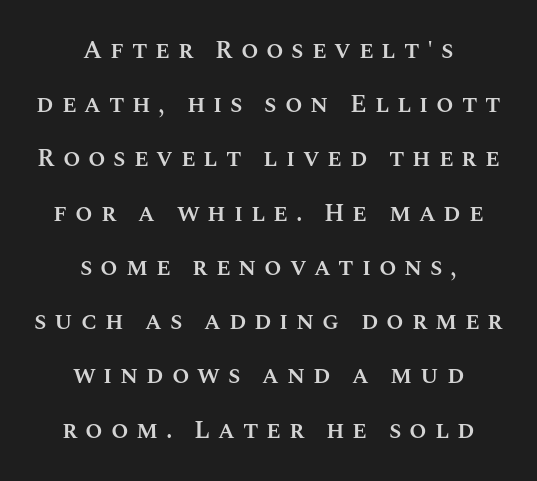
{"italic": "no", "bold": "semi", "underline": "no", "align": "center", "line_spacing": "loose", "line_spacing_ratio": 2.17, "letter_spacing": "wide", "letter_spacing_em": 0.31, "glyph_px": 25}
